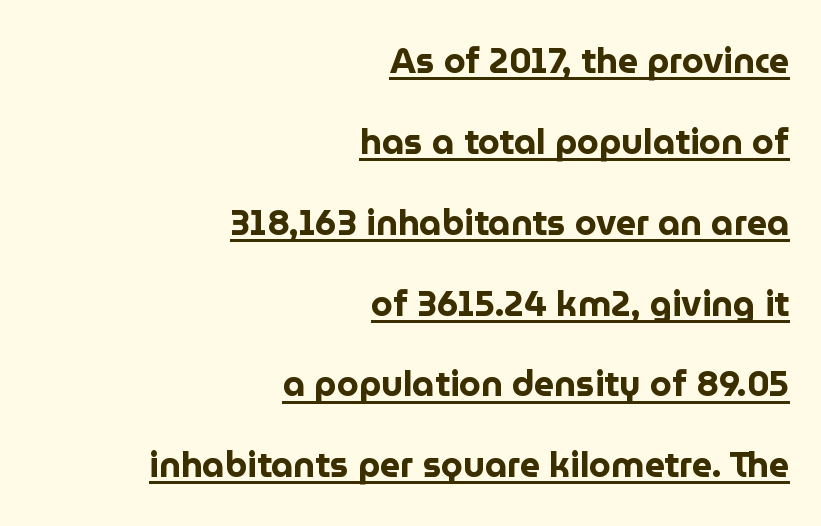
The image shows 35 px bold sans-serif type, upright; set right-aligned, loose line spacing (2.31x), normal letter spacing, underlined; low stroke contrast and a medium x-height.
